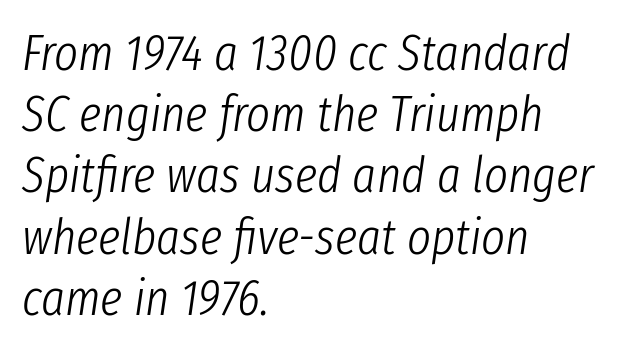
The image shows 51 px light, condensed type, italic (leaning right); set left-aligned, line spacing 1.2x, normal letter spacing, not underlined; low stroke contrast and a medium x-height.
